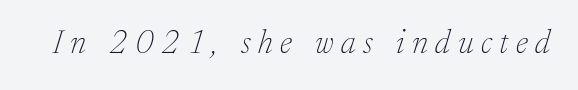
The text was rendered using a seriffed face with decorative stroke endings. This sample uses an oblique cut, with every glyph tilted off the vertical. The passage shown is not bold in any degree. The letters advance in unequal steps, a hallmark of proportional type. The string is rendered with underlining switched off. Compared with typical body copy, the letter spacing here is much looser.
